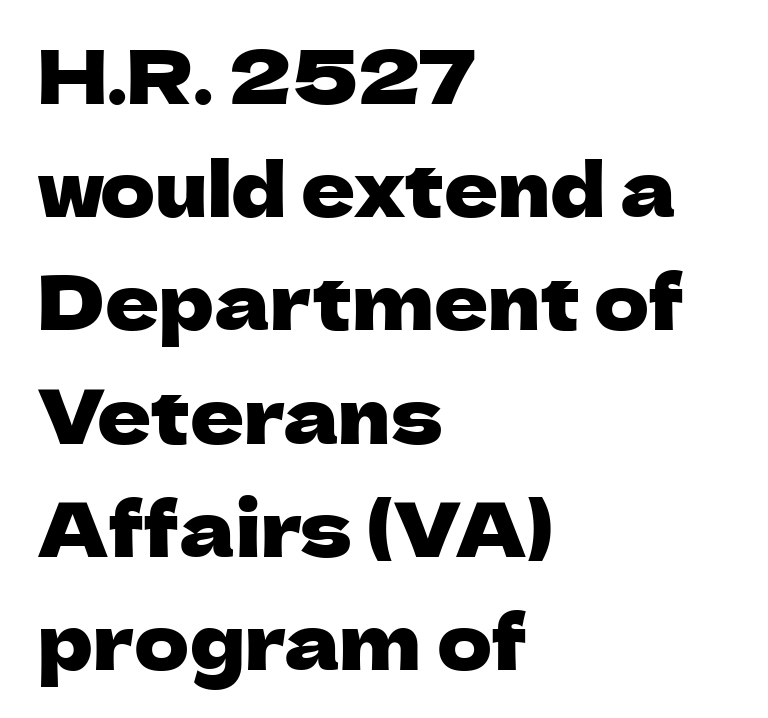
Q: Is the text italic (slanted)? A: No, it is upright.
Q: Is the typeface a serif or a sans-serif typeface? A: Sans-serif.
Q: Is the text underlined? A: No.
Q: How is the paragraph aligned? A: Left-aligned.
Q: Is the spacing between letters normal or unusually wide? A: Normal.
Q: Is the spacing between lines tight, normal or loose? A: Normal.
Q: Width (condensed, normal, or wide)? A: Normal.
Q: Stroke contrast? A: Low.
Q: x-height? A: Medium.
Q: Monospaced? A: No.
